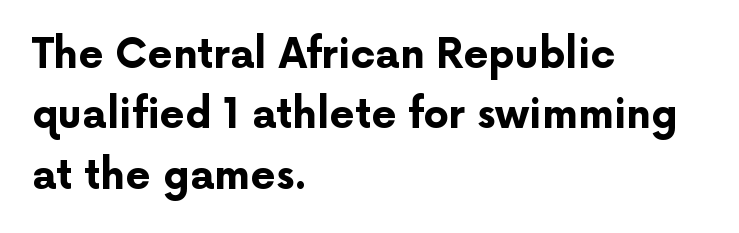
{"serif": "no", "italic": "no", "bold": "yes", "weight": "bold", "width": "normal", "stroke_contrast": "low", "x_height": "medium", "monospaced": "no", "underline": "no", "align": "left", "line_spacing": "normal", "line_spacing_ratio": 1.51, "letter_spacing": "normal", "letter_spacing_em": 0.0, "glyph_px": 40}
